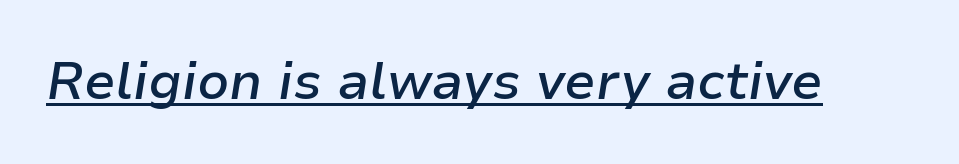
The face used here is proportionally spaced, like ordinary book or web type. Caption: standard tracking, unaltered. The face used here appears with an underline applied. These lines were composed using italics.
